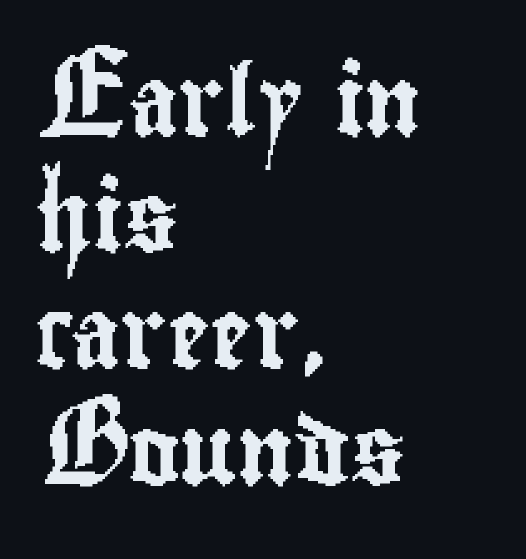
Q: Is the text italic (slanted)? A: No, it is upright.
Q: Is the typeface a serif or a sans-serif typeface? A: Sans-serif.
Q: Is the text underlined? A: No.
Q: How is the paragraph aligned? A: Left-aligned.
Q: Is the spacing between letters normal or unusually wide? A: Normal.
Q: Is the spacing between lines tight, normal or loose? A: Normal.
Q: Width (condensed, normal, or wide)? A: Condensed.
Q: Stroke contrast? A: Low.
Q: x-height? A: Small.
Q: Monospaced? A: No.
